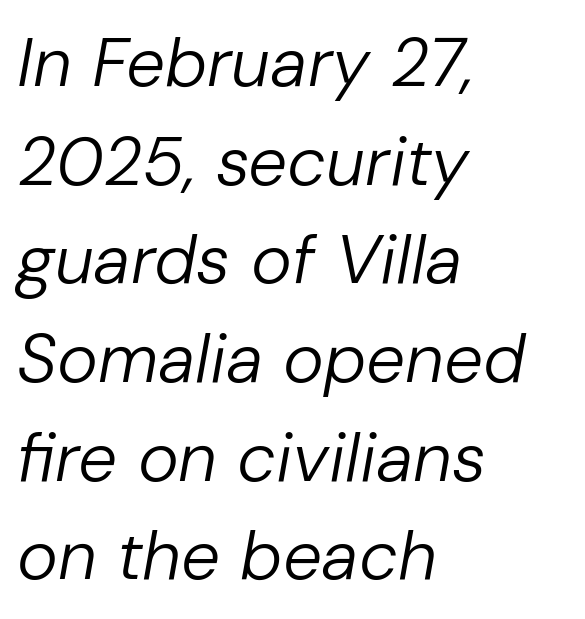
The lines sit at an ordinary, default distance from one another. Lines of text with bare space underneath. This sample has the flowing, uneven cadence of proportional lettering. Does extra space separate the letters? No, they use regular spacing.
